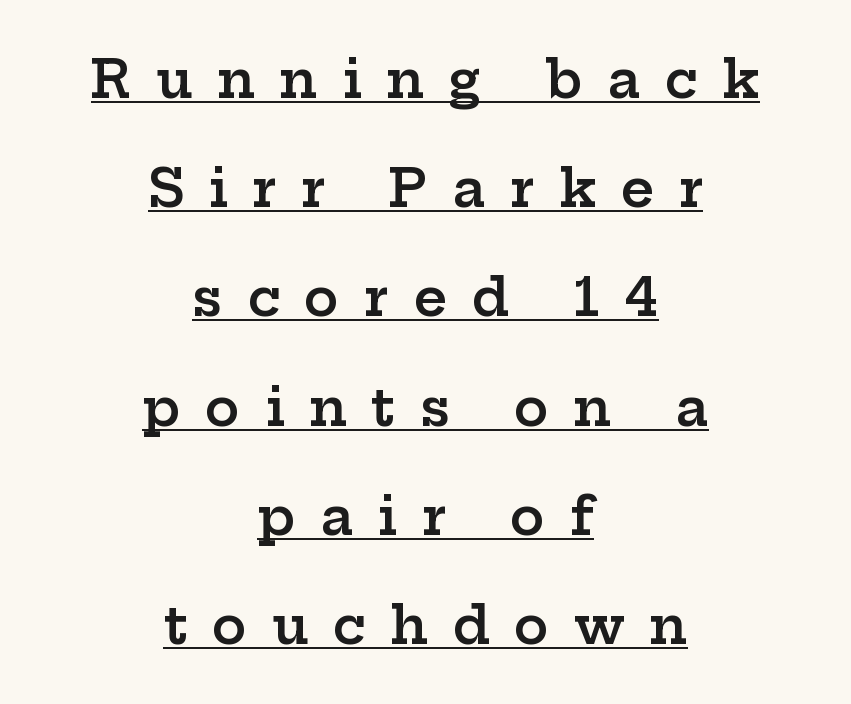
Display-style spreading of the glyphs; the letterfit is very open. Characters remain perfectly vertical along every line. The whitespace from short lines is split evenly between both sides. This is underlined copy, the kind a proofreader might mark for attention.
